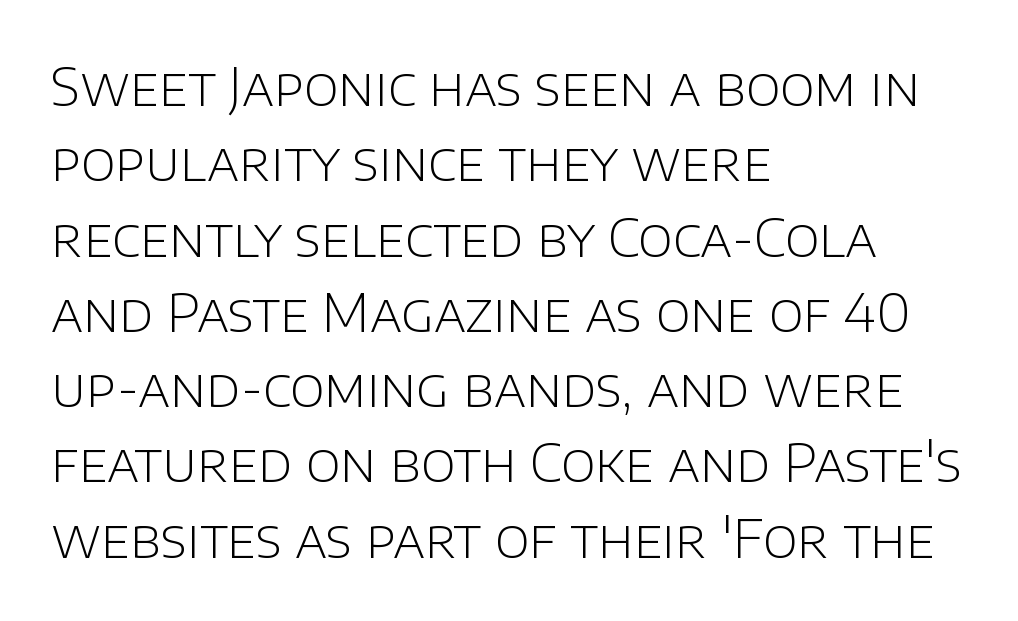
The font is comparable to plain body text, perhaps lighter. The setting favours the left margin, as ordinary paragraphs usually do. Does the lettering tilt? It doesn't — this is upright. Nothing sits at the stroke ends, so this counts as sans-serif. Is this a fixed-width face? No — the glyphs have proportional, varying widths. The block of text has a typical density, with ordinary space between rows.
